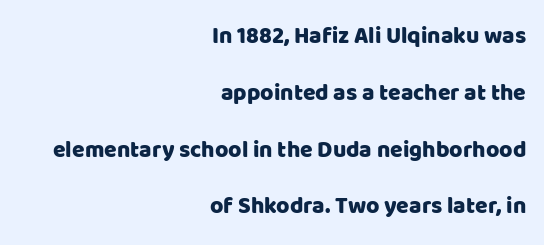
Q: Is the text italic (slanted)? A: No, it is upright.
Q: Is the text underlined? A: No.
Q: How is the paragraph aligned? A: Right-aligned.
Q: Is the spacing between letters normal or unusually wide? A: Normal.
Q: Is the spacing between lines tight, normal or loose? A: Loose.
